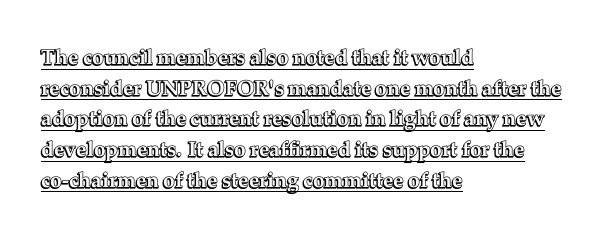
The image shows 21 px text type, upright; set left-aligned, normal line spacing (1.46x), normal letter spacing, underlined.
